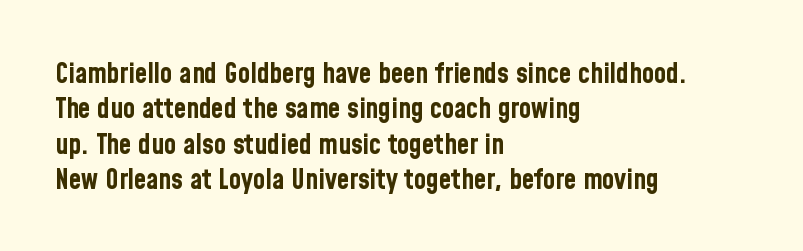
Note the varied advance widths — an 'i' is clearly narrower than an 'm'. How would I describe the line gaps? Plain and ordinary. Is the letter spacing exaggerated? No — it looks like the ordinary default. The string is rendered with underlining switched off. Does the weight exceed regular? Yes, all the way to bold.
